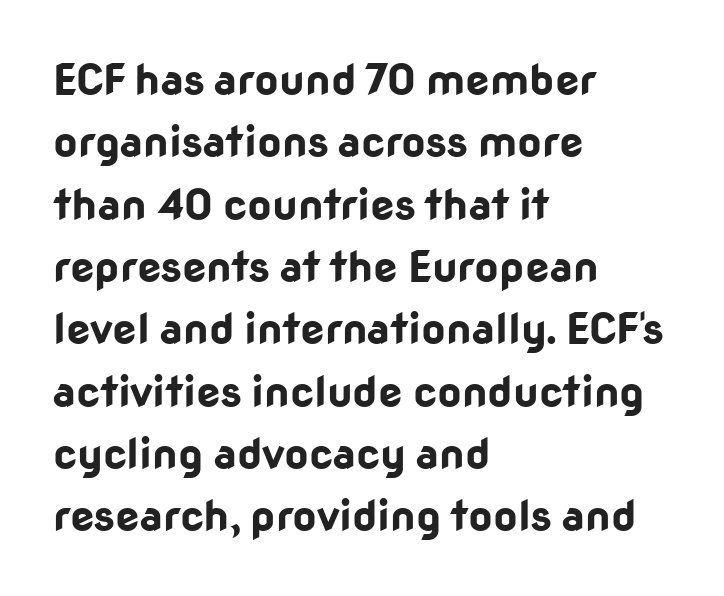
A sans-serif font was chosen for this passage. All the whitespace from short lines collects on the right. Each letter keeps its own natural width here, so spacing adapts to shape. The lettering stays uniformly vertical, giving the passage a roman look. Is there much room between lines? A standard amount, neither cramped nor airy.
